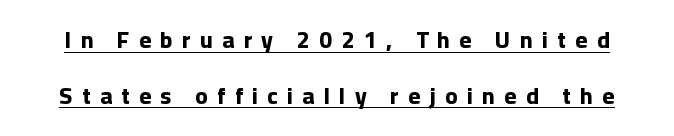
{"italic": "no", "bold": "yes", "underline": "yes", "line_spacing": "loose", "line_spacing_ratio": 2.42, "letter_spacing": "wide", "letter_spacing_em": 0.41, "glyph_px": 23}
